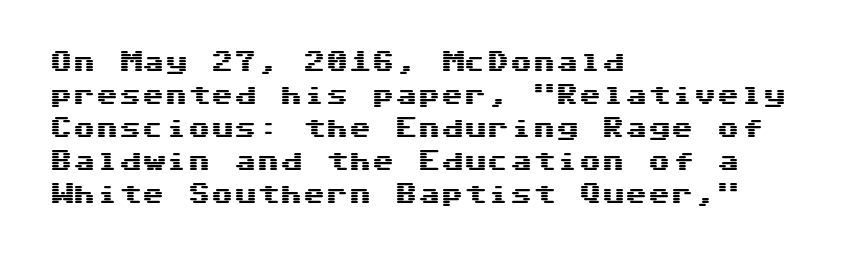
The image shows 23 px text type, upright; set left-aligned, normal line spacing (1.43x), normal letter spacing, not underlined.
